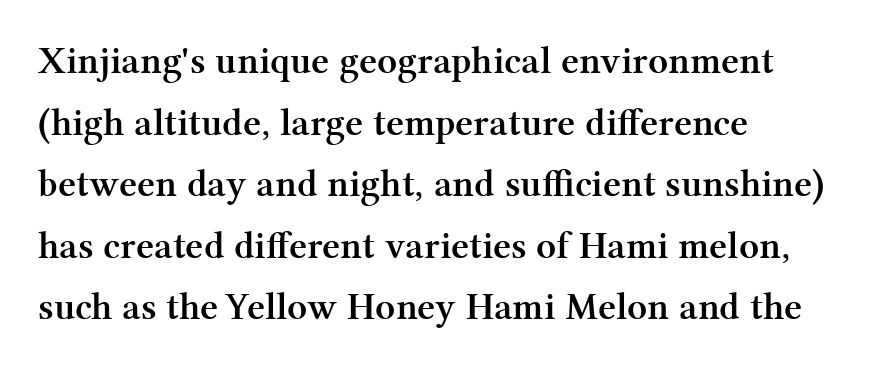
{"serif": "yes", "italic": "no", "bold": "yes", "weight": "semibold", "width": "normal", "stroke_contrast": "medium", "x_height": "medium", "monospaced": "no", "underline": "no", "align": "left", "line_spacing": "normal", "line_spacing_ratio": 1.58, "letter_spacing": "normal", "letter_spacing_em": 0.0, "glyph_px": 39}
